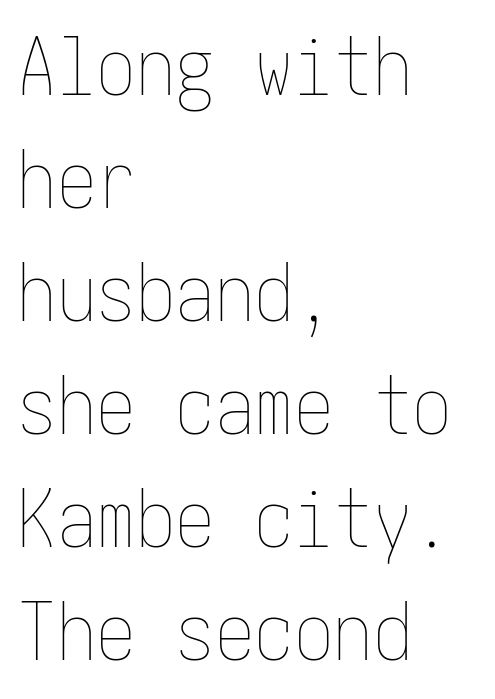
The image shows 79 px thin, condensed type, upright; set left-aligned, normal line spacing (1.43x), normal letter spacing, not underlined; low stroke contrast and a medium x-height.
